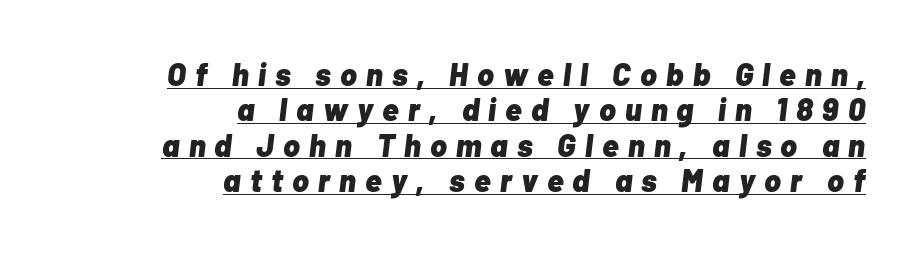
Notice how a bar underscores the lettering throughout. Typographic density is high because the face is bold. This rendering widens character spacing well past its baseline value. Visually the block forms a straight wall on the right and a jagged coastline on the left.
